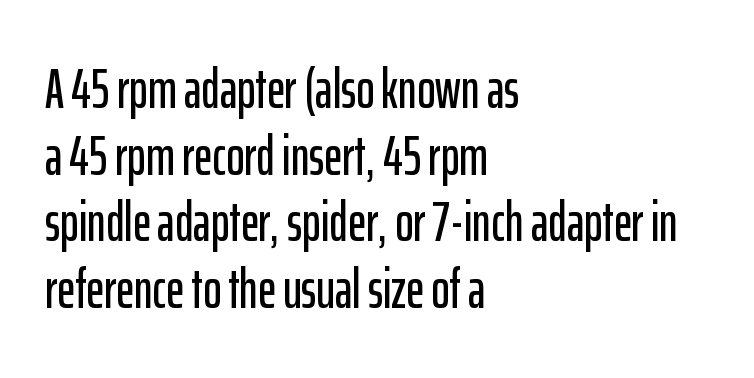
Q: Is the text italic (slanted)? A: No, it is upright.
Q: Is the typeface a serif or a sans-serif typeface? A: Sans-serif.
Q: Is the text underlined? A: No.
Q: How is the paragraph aligned? A: Left-aligned.
Q: Is the spacing between letters normal or unusually wide? A: Normal.
Q: Width (condensed, normal, or wide)? A: Condensed.
Q: Stroke contrast? A: Low.
Q: x-height? A: Medium.
Q: Monospaced? A: No.
